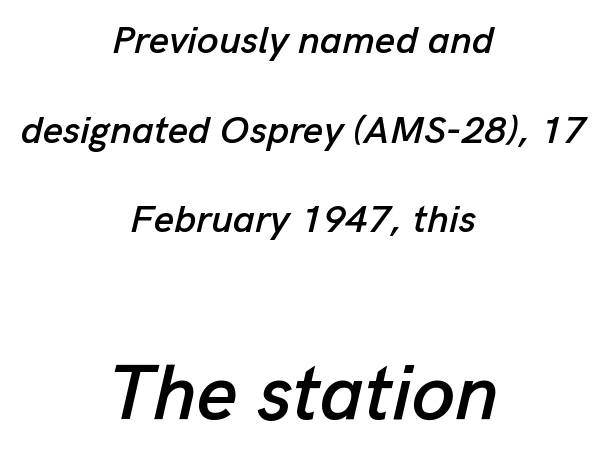
The image shows 78 px text type, italic (leaning right); set centered, loose line spacing (2.3x), normal letter spacing, not underlined; the second (bottom) block is 2.0x larger; low stroke contrast and a medium x-height.
